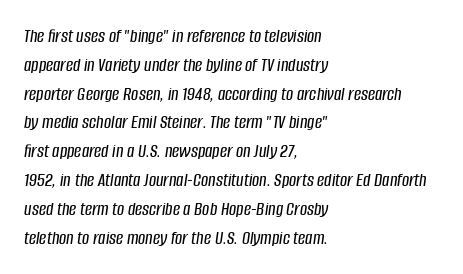
Designer's note — italics engaged. Underlining? Definitely not there. Visually the block forms a straight wall on the left and a jagged coastline on the right. Line spacing here is normal. The rendering keeps characters at their native spacing.
